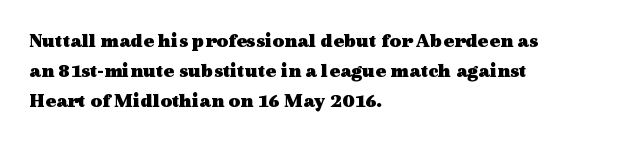
{"italic": "no", "bold": "yes", "underline": "no", "align": "left", "line_spacing": "normal", "line_spacing_ratio": 1.49, "letter_spacing": "normal", "letter_spacing_em": 0.0, "glyph_px": 20}
